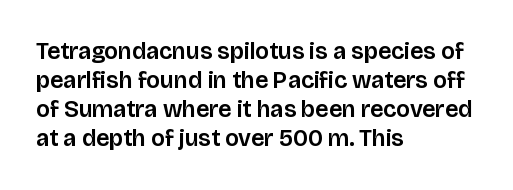
Q: Is the text italic (slanted)? A: No, it is upright.
Q: Is the text underlined? A: No.
Q: How is the paragraph aligned? A: Left-aligned.
Q: Is the spacing between letters normal or unusually wide? A: Normal.
